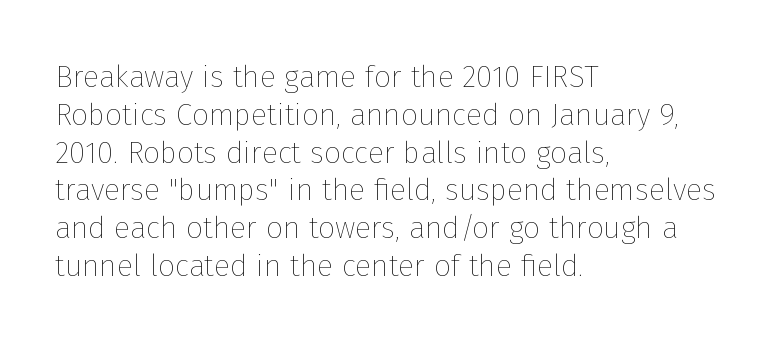
Q: Is the text bold? A: No.
Q: Is the text italic (slanted)? A: No, it is upright.
Q: Is the text underlined? A: No.
Q: How is the paragraph aligned? A: Left-aligned.
Q: Is the spacing between letters normal or unusually wide? A: Normal.
Q: Is the spacing between lines tight, normal or loose? A: Normal.
Q: Width (condensed, normal, or wide)? A: Normal.
Q: Stroke contrast? A: Low.
Q: x-height? A: Medium.
Q: Monospaced? A: No.
